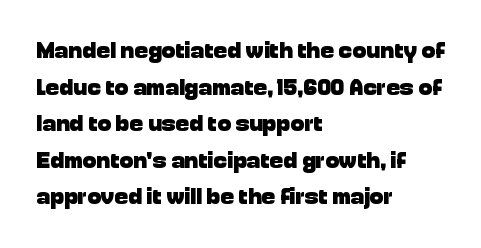
The image shows 23 px bold type, upright; set left-aligned, normal line spacing (1.59x), normal letter spacing, not underlined.
